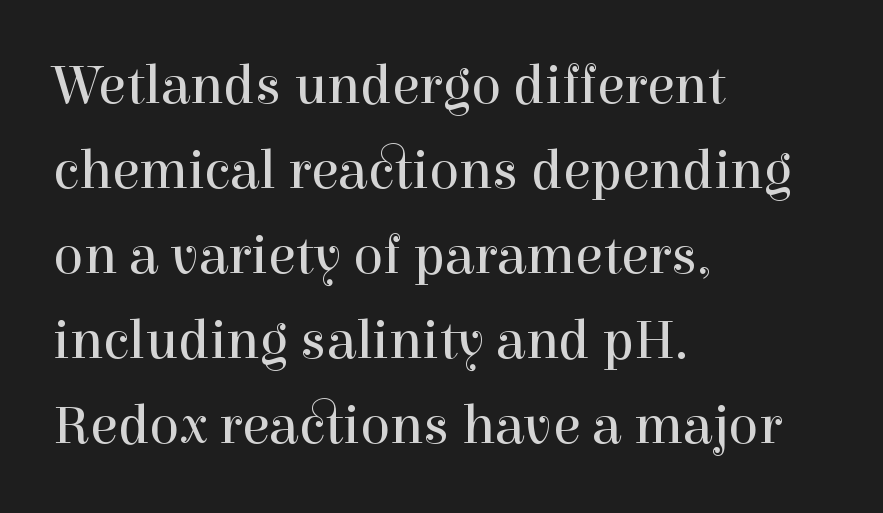
Q: Is the text bold? A: No.
Q: Is the text italic (slanted)? A: No, it is upright.
Q: Is the typeface a serif or a sans-serif typeface? A: Serif.
Q: Is the text underlined? A: No.
Q: How is the paragraph aligned? A: Left-aligned.
Q: Is the spacing between letters normal or unusually wide? A: Normal.
Q: Is the spacing between lines tight, normal or loose? A: Normal.
Q: Width (condensed, normal, or wide)? A: Normal.
Q: x-height? A: Medium.
Q: Monospaced? A: No.
